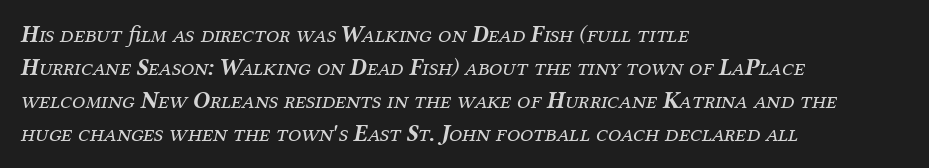
The image shows 24 px text type, italic (leaning right); set left-aligned, normal line spacing (1.38x), normal letter spacing, not underlined.
